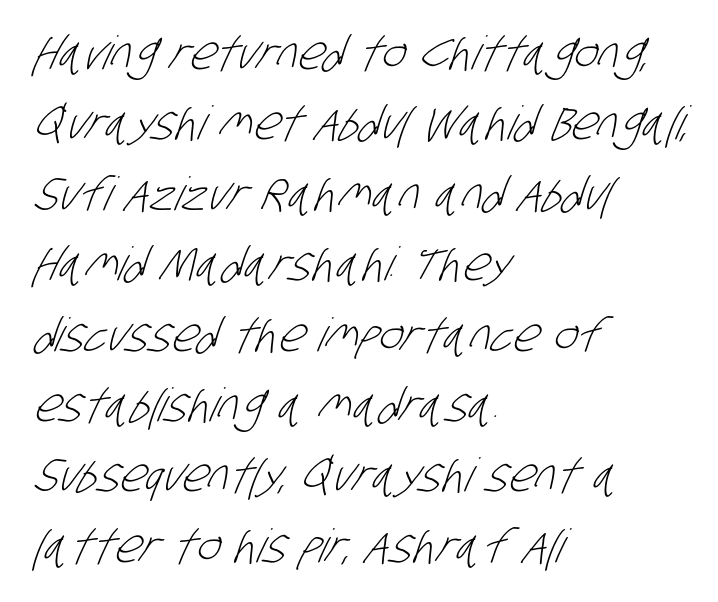
{"serif": "no", "bold": "no", "weight": "light", "width": "condensed", "stroke_contrast": "low", "x_height": "large", "monospaced": "no", "underline": "no", "align": "left", "line_spacing": "normal", "line_spacing_ratio": 1.53, "letter_spacing": "normal", "letter_spacing_em": 0.0, "glyph_px": 46}
